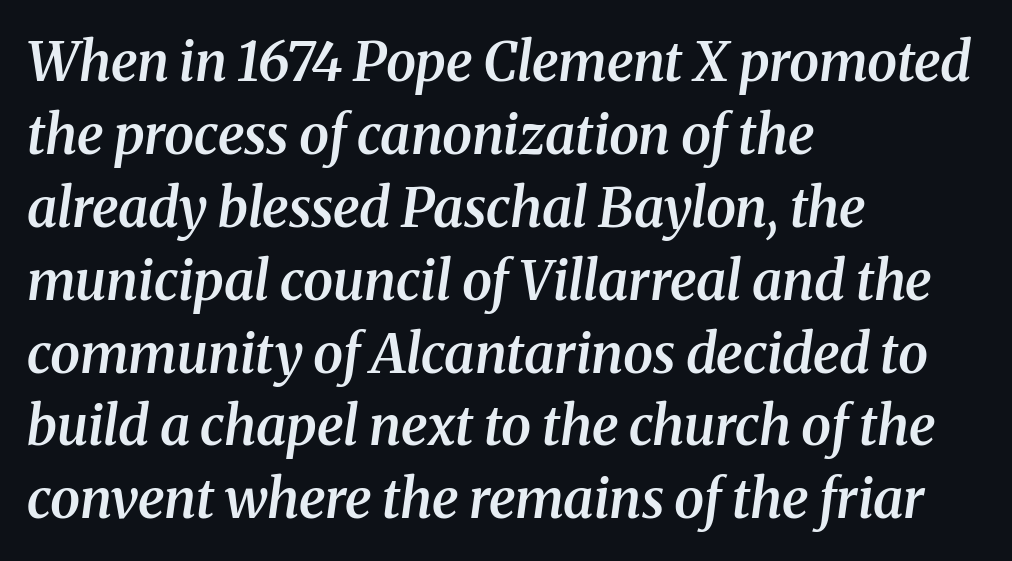
Standard letterfit; no display-style spreading of the glyphs. These lines were composed using italics. The passage is arranged the way most books set body copy — flush left. These lines carry some extra weight — a demibold, not a full bold. Think of a printed novel: that variable character pitch is what you see here.
